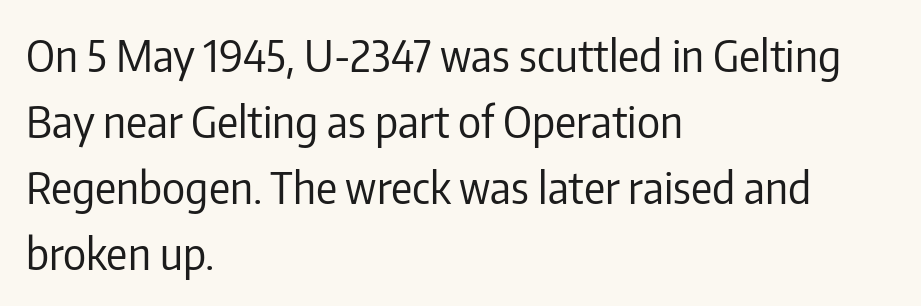
Glyph-to-glyph distance matches everyday printed text. Characters remain perfectly vertical along every line. Reading down the column, the eye jumps a familiar distance to each next line. Type without underlining. Font category for this specimen: sans-serif.
